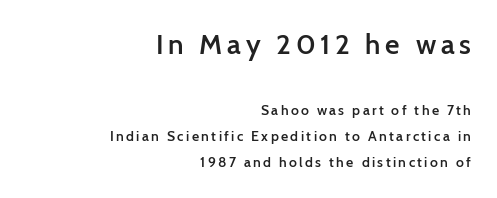
{"serif": "no", "italic": "no", "bold": "semi", "weight": "semibold", "width": "normal", "stroke_contrast": "low", "x_height": "medium", "monospaced": "no", "underline": "no", "align": "right", "line_spacing_ratio": 1.87, "larger_block": "first", "size_ratio": 2.0, "glyph_px": 28}
